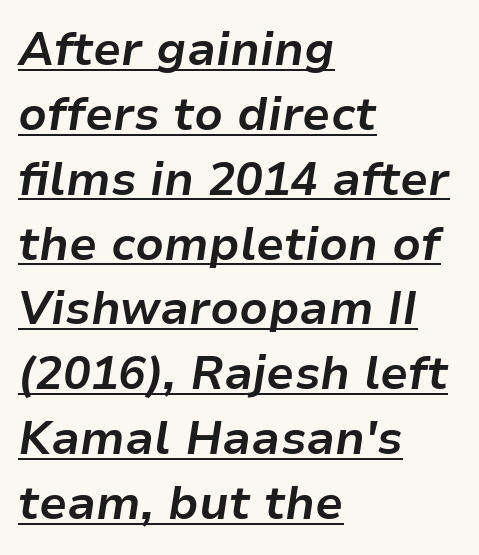
Q: Is the text bold? A: Yes.
Q: Is the text italic (slanted)? A: Yes, it leans right by about 9 degrees.
Q: Is the text underlined? A: Yes.
Q: How is the paragraph aligned? A: Left-aligned.
Q: Is the spacing between letters normal or unusually wide? A: Normal.
Q: Is the spacing between lines tight, normal or loose? A: Normal.
Q: Width (condensed, normal, or wide)? A: Normal.
Q: Stroke contrast? A: Low.
Q: x-height? A: Medium.
Q: Monospaced? A: No.
